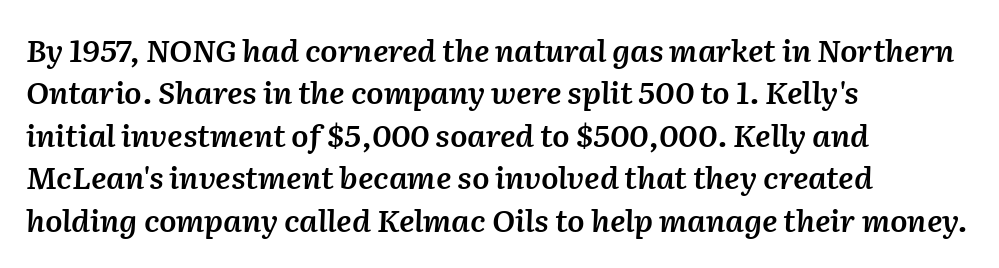
{"italic": "yes", "lean": "right", "slant_degrees": 2, "bold": "semi", "weight": "semibold", "width": "normal", "stroke_contrast": "medium", "x_height": "medium", "monospaced": "no", "underline": "no", "align": "left", "line_spacing": "normal", "line_spacing_ratio": 1.37, "letter_spacing": "normal", "letter_spacing_em": 0.0, "glyph_px": 31}
